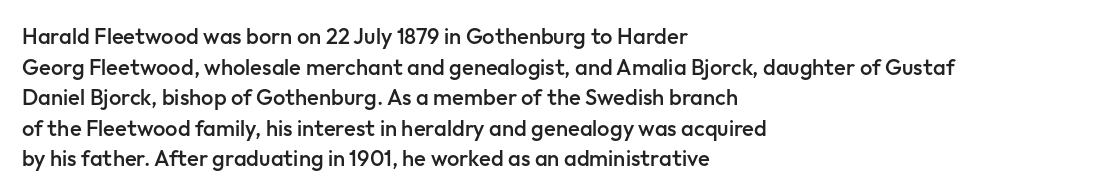
The image shows 22 px text type, upright; set left-aligned, normal line spacing (1.39x), normal letter spacing, not underlined.
